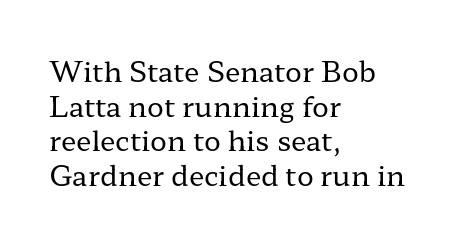
{"serif": "yes", "italic": "no", "bold": "no", "weight": "regular", "width": "wide", "stroke_contrast": "low", "x_height": "medium", "monospaced": "no", "underline": "no", "align": "left", "line_spacing_ratio": 1.24, "letter_spacing": "normal", "letter_spacing_em": 0.0, "glyph_px": 28}
